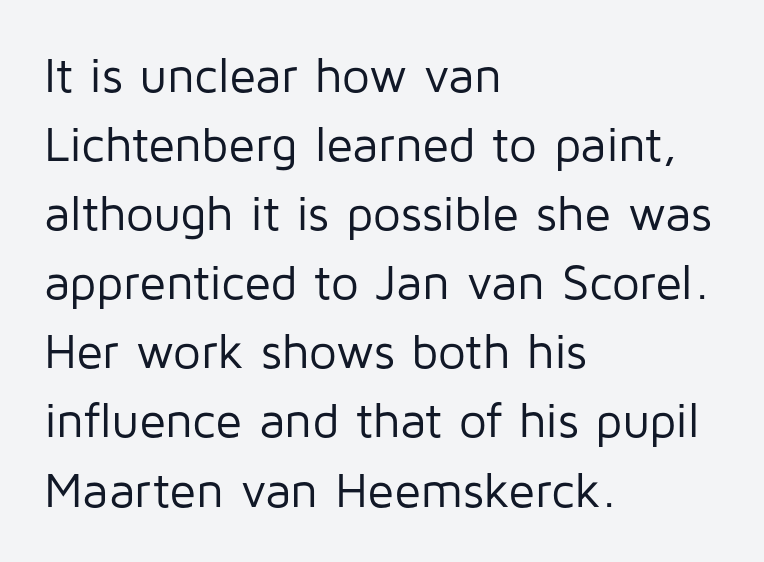
{"serif": "no", "italic": "no", "bold": "no", "weight": "regular", "width": "normal", "stroke_contrast": "low", "x_height": "medium", "monospaced": "no", "underline": "no", "align": "left", "line_spacing": "normal", "line_spacing_ratio": 1.41, "letter_spacing": "normal", "letter_spacing_em": 0.0, "glyph_px": 49}
